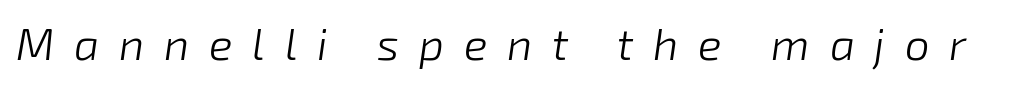
{"italic": "yes", "lean": "right", "slant_degrees": 8, "bold": "no", "weight": "light", "width": "normal", "stroke_contrast": "low", "x_height": "medium", "monospaced": "no", "underline": "no", "letter_spacing": "wide", "letter_spacing_em": 0.45, "glyph_px": 44}
